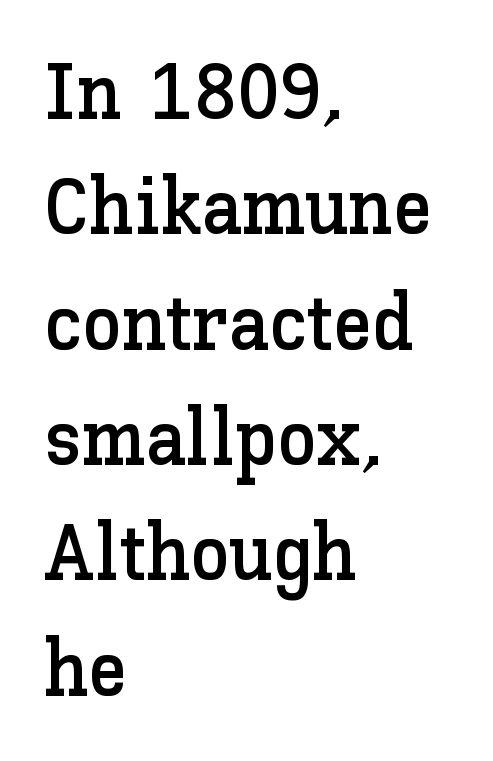
Q: Is the text italic (slanted)? A: No, it is upright.
Q: Is the text underlined? A: No.
Q: How is the paragraph aligned? A: Left-aligned.
Q: Is the spacing between letters normal or unusually wide? A: Normal.
Q: Is the spacing between lines tight, normal or loose? A: Normal.
Q: Width (condensed, normal, or wide)? A: Normal.
Q: Stroke contrast? A: Low.
Q: x-height? A: Medium.
Q: Monospaced? A: No.
